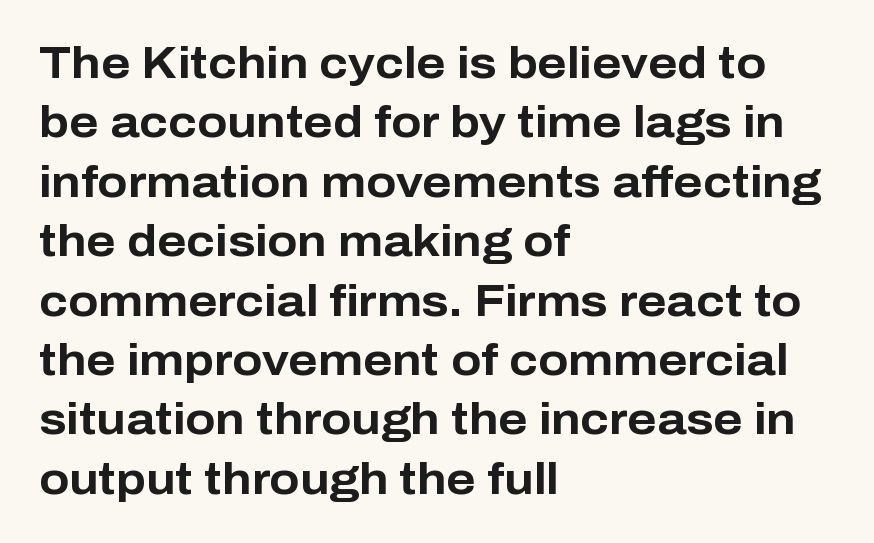
Q: Is the text bold? A: Yes.
Q: Is the text italic (slanted)? A: No, it is upright.
Q: Is the typeface a serif or a sans-serif typeface? A: Sans-serif.
Q: Is the text underlined? A: No.
Q: How is the paragraph aligned? A: Left-aligned.
Q: Is the spacing between letters normal or unusually wide? A: Normal.
Q: Is the spacing between lines tight, normal or loose? A: Normal.
Q: Width (condensed, normal, or wide)? A: Normal.
Q: Stroke contrast? A: Low.
Q: x-height? A: Medium.
Q: Monospaced? A: No.
